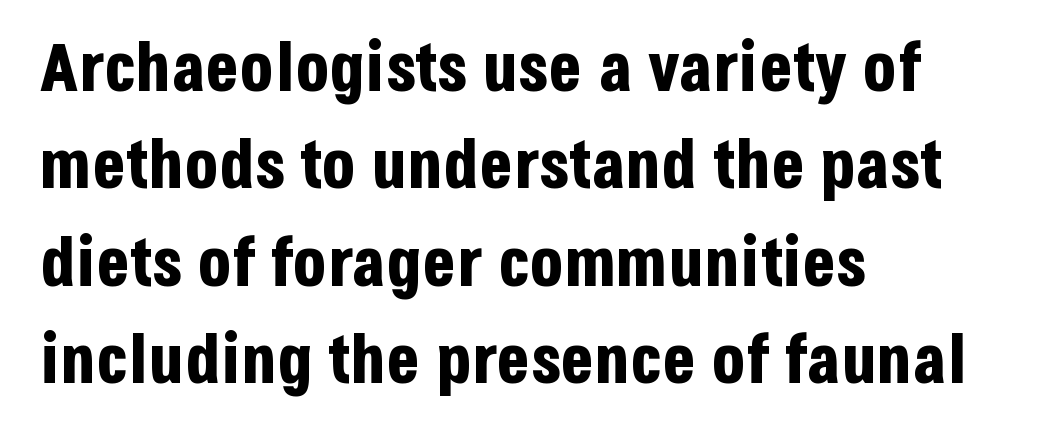
Q: Is the text bold? A: Yes.
Q: Is the text italic (slanted)? A: No, it is upright.
Q: Is the typeface a serif or a sans-serif typeface? A: Sans-serif.
Q: Is the text underlined? A: No.
Q: How is the paragraph aligned? A: Left-aligned.
Q: Is the spacing between letters normal or unusually wide? A: Normal.
Q: Is the spacing between lines tight, normal or loose? A: Normal.
Q: Width (condensed, normal, or wide)? A: Condensed.
Q: Stroke contrast? A: Low.
Q: x-height? A: Large.
Q: Monospaced? A: No.
